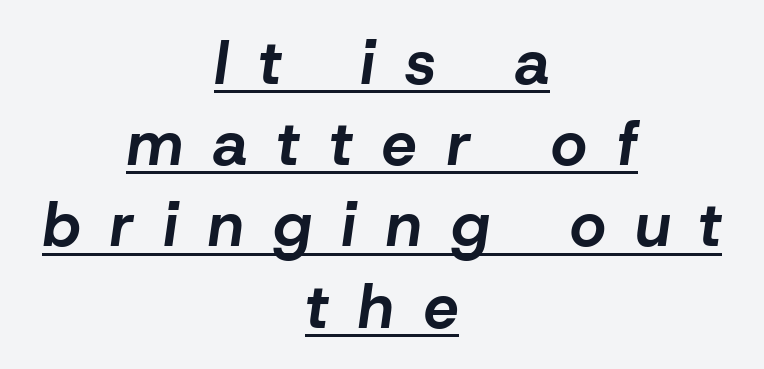
Q: Is the text bold? A: Yes.
Q: Is the text italic (slanted)? A: Yes, it leans right by about 8 degrees.
Q: Is the text underlined? A: Yes.
Q: How is the paragraph aligned? A: Centered.
Q: Is the spacing between letters normal or unusually wide? A: Unusually wide.
Q: Is the spacing between lines tight, normal or loose? A: Normal.
Q: Width (condensed, normal, or wide)? A: Normal.
Q: Stroke contrast? A: Low.
Q: x-height? A: Medium.
Q: Monospaced? A: No.
